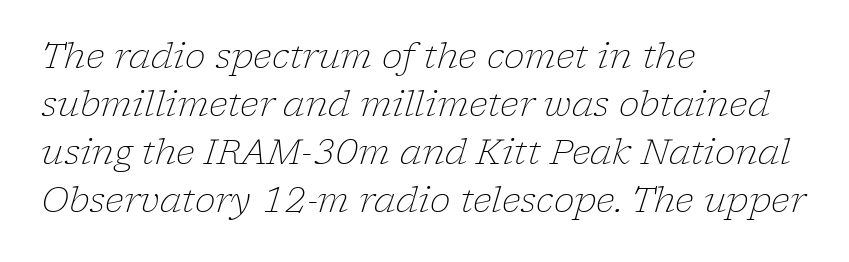
The image shows 35 px light serif type, italic (leaning right); set left-aligned, normal line spacing (1.37x), normal letter spacing, not underlined; low stroke contrast and a medium x-height.
